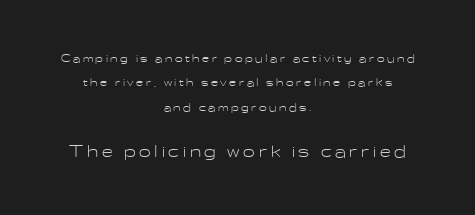
{"italic": "no", "bold": "no", "underline": "no", "align": "center", "line_spacing_ratio": 1.75, "larger_block": "second", "size_ratio": 1.5, "glyph_px": 21}
